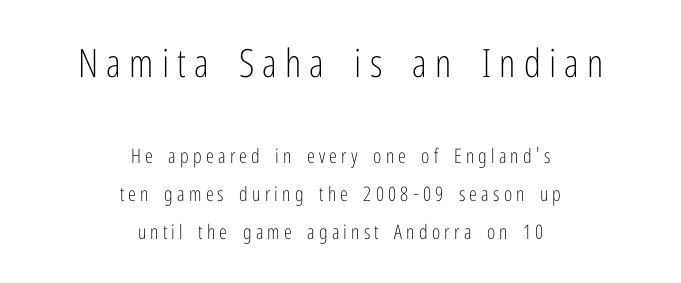
The image shows 39 px light, condensed sans-serif type, upright; set centered, loose line spacing (1.9x), unusually wide letter spacing (+0.21 em), not underlined; the first (top) block is 1.95x larger; low stroke contrast and a medium x-height.
